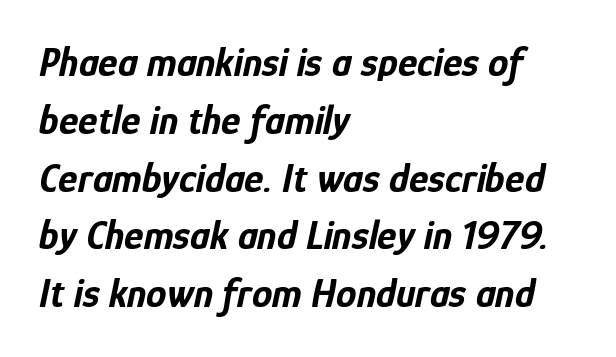
{"italic": "yes", "lean": "right", "slant_degrees": 12, "bold": "yes", "weight": "bold", "width": "condensed", "stroke_contrast": "low", "x_height": "medium", "monospaced": "no", "underline": "no", "align": "left", "line_spacing": "normal", "line_spacing_ratio": 1.41, "letter_spacing": "normal", "letter_spacing_em": 0.0, "glyph_px": 41}
